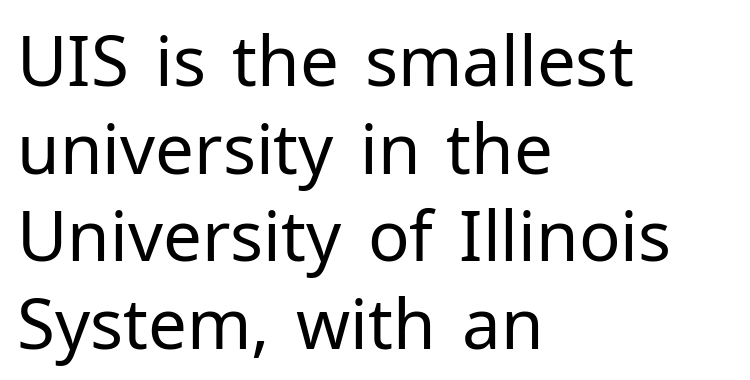
Q: Is the text bold? A: No.
Q: Is the text italic (slanted)? A: No, it is upright.
Q: Is the typeface a serif or a sans-serif typeface? A: Sans-serif.
Q: Is the text underlined? A: No.
Q: How is the paragraph aligned? A: Left-aligned.
Q: Is the spacing between letters normal or unusually wide? A: Normal.
Q: Is the spacing between lines tight, normal or loose? A: Normal.
Q: Width (condensed, normal, or wide)? A: Normal.
Q: Stroke contrast? A: Low.
Q: x-height? A: Medium.
Q: Monospaced? A: No.
